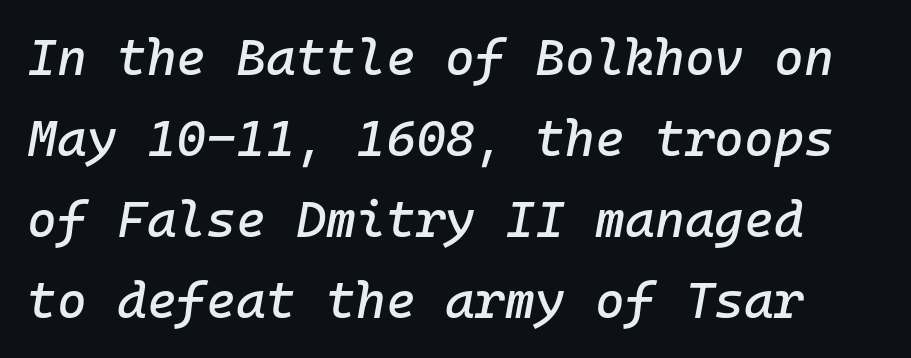
Q: Is the text italic (slanted)? A: Yes, it leans right by about 10 degrees.
Q: Is the text underlined? A: No.
Q: Is the spacing between letters normal or unusually wide? A: Normal.
Q: Is the spacing between lines tight, normal or loose? A: Normal.
Q: Width (condensed, normal, or wide)? A: Normal.
Q: Stroke contrast? A: Low.
Q: x-height? A: Medium.
